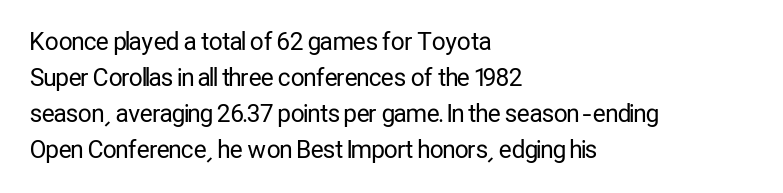
There is no visible air inserted between adjacent glyphs. The rendering anchors every line to the left-hand side. Counters stay open thanks to moderate or lighter strokes. Is there much room between lines? A standard amount, neither cramped nor airy. Type without underlining.
